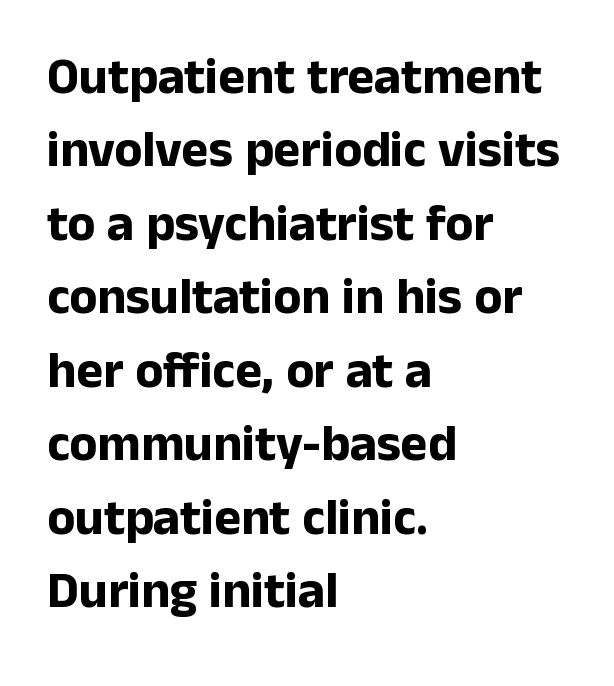
Character widths vary here, with narrow letters taking less room than wide ones. This rendering leaves character spacing at its baseline value. The text was rendered using a sans face with plain stroke endings. The text block is weighted toward the left margin, trailing off unevenly rightward.
